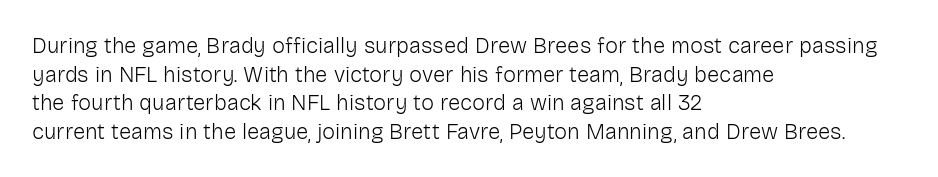
{"italic": "no", "bold": "no", "underline": "no", "align": "left", "line_spacing": "normal", "line_spacing_ratio": 1.3, "letter_spacing": "normal", "letter_spacing_em": 0.0, "glyph_px": 22}
